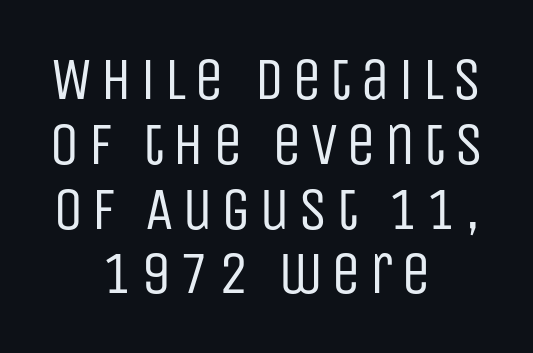
{"serif": "no", "italic": "no", "bold": "no", "weight": "regular", "width": "condensed", "stroke_contrast": "low", "x_height": "large", "monospaced": "no", "underline": "no", "align": "center", "line_spacing": "tight", "line_spacing_ratio": 1.08, "glyph_px": 60}
